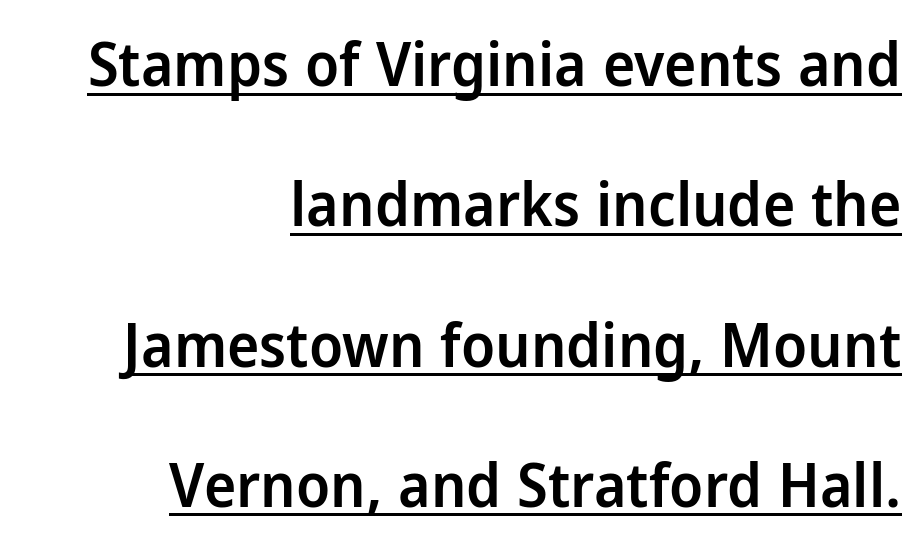
Q: Is the text bold? A: Semi-bold.
Q: Is the text italic (slanted)? A: No, it is upright.
Q: Is the typeface a serif or a sans-serif typeface? A: Sans-serif.
Q: Is the text underlined? A: Yes.
Q: How is the paragraph aligned? A: Right-aligned.
Q: Is the spacing between letters normal or unusually wide? A: Normal.
Q: Is the spacing between lines tight, normal or loose? A: Loose.
Q: Width (condensed, normal, or wide)? A: Normal.
Q: Stroke contrast? A: Low.
Q: x-height? A: Medium.
Q: Monospaced? A: No.
